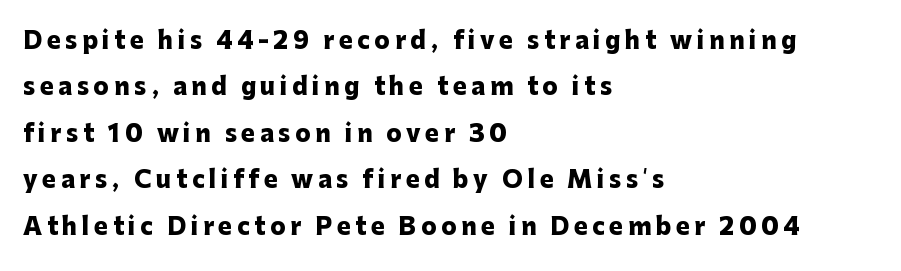
No italicization has been applied; the sample stays upright. The passage shown stacks its lines with a broad gap. The foot of each line stays bare and open. The lines in this sample share a left origin and differ only in where they stop.
